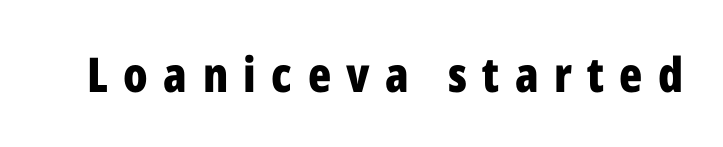
The image shows 48 px bold, condensed sans-serif type, upright; set unusually wide letter spacing (+0.32 em), not underlined; low stroke contrast and a medium x-height.
